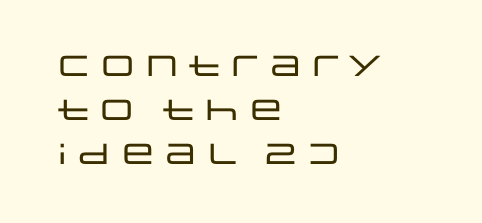
Q: Is the text italic (slanted)? A: No, it is upright.
Q: Is the typeface a serif or a sans-serif typeface? A: Sans-serif.
Q: Is the text underlined? A: No.
Q: How is the paragraph aligned? A: Left-aligned.
Q: Is the spacing between letters normal or unusually wide? A: Normal.
Q: Is the spacing between lines tight, normal or loose? A: Normal.
Q: Width (condensed, normal, or wide)? A: Wide.
Q: Stroke contrast? A: Low.
Q: x-height? A: Large.
Q: Monospaced? A: No.
